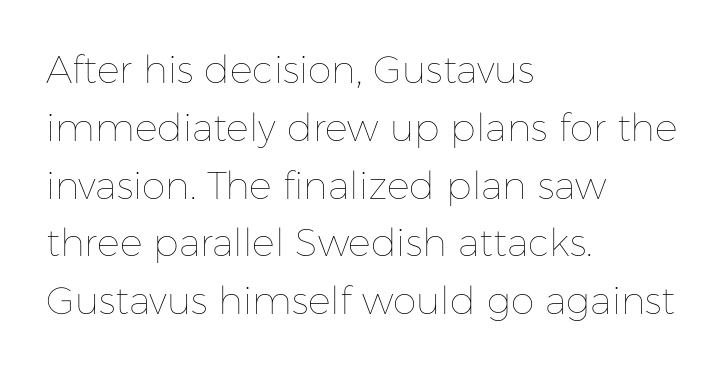
Q: Is the text bold? A: No.
Q: Is the text italic (slanted)? A: No, it is upright.
Q: Is the text underlined? A: No.
Q: How is the paragraph aligned? A: Left-aligned.
Q: Is the spacing between letters normal or unusually wide? A: Normal.
Q: Is the spacing between lines tight, normal or loose? A: Normal.
Q: Width (condensed, normal, or wide)? A: Normal.
Q: Stroke contrast? A: Low.
Q: x-height? A: Medium.
Q: Monospaced? A: No.
